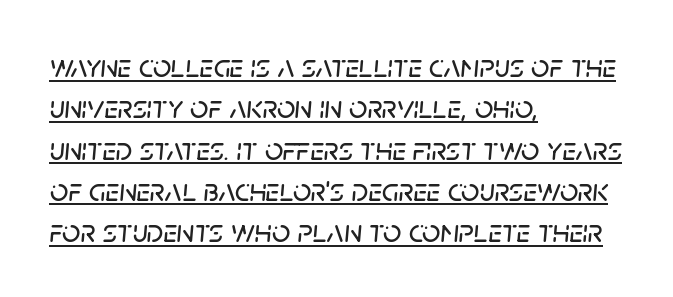
{"italic": "yes", "lean": "right", "slant_degrees": 5, "width": "normal", "stroke_contrast": "low", "x_height": "large", "monospaced": "no", "underline": "yes", "align": "left", "line_spacing": "normal", "line_spacing_ratio": 1.29, "letter_spacing": "normal", "letter_spacing_em": 0.0, "glyph_px": 32}
